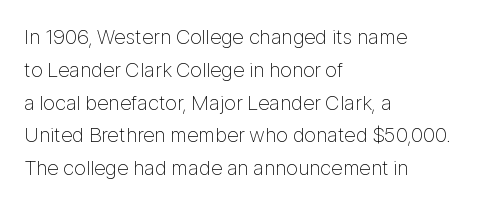
Q: Is the text bold? A: No.
Q: Is the text italic (slanted)? A: No, it is upright.
Q: Is the text underlined? A: No.
Q: How is the paragraph aligned? A: Left-aligned.
Q: Is the spacing between letters normal or unusually wide? A: Normal.
Q: Is the spacing between lines tight, normal or loose? A: Normal.
